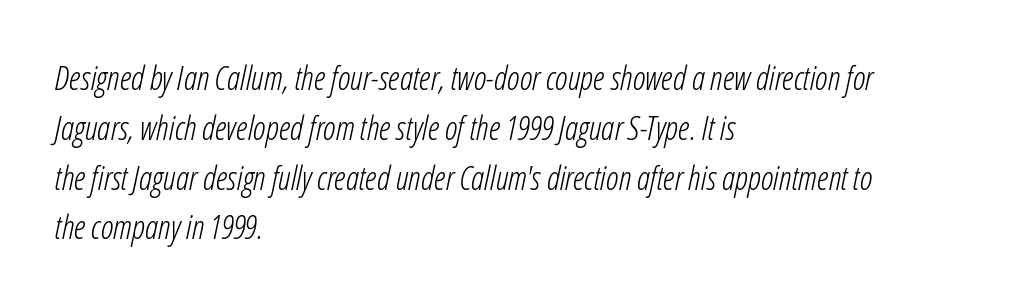
{"italic": "yes", "lean": "right", "slant_degrees": 12, "bold": "no", "weight": "light", "width": "condensed", "stroke_contrast": "low", "x_height": "medium", "monospaced": "no", "underline": "no", "align": "left", "line_spacing": "normal", "line_spacing_ratio": 1.51, "letter_spacing": "normal", "letter_spacing_em": 0.0, "glyph_px": 33}
